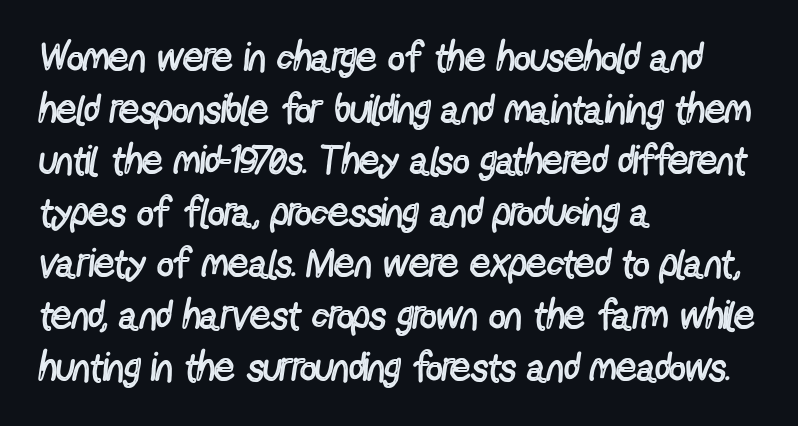
{"serif": "no", "bold": "no", "weight": "regular", "width": "condensed", "x_height": "medium", "monospaced": "no", "underline": "no", "align": "left", "line_spacing": "normal", "line_spacing_ratio": 1.29, "letter_spacing": "normal", "letter_spacing_em": 0.0, "glyph_px": 40}
